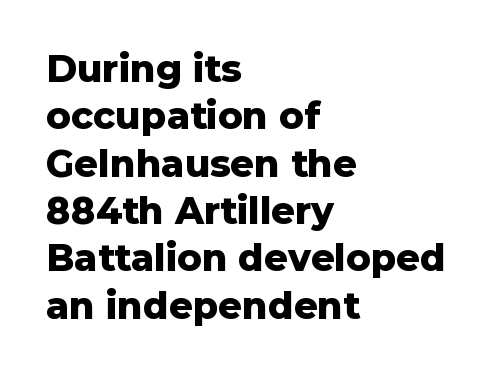
The image shows 37 px heavy sans-serif type, upright; set left-aligned, normal line spacing (1.28x), normal letter spacing, not underlined; low stroke contrast and a medium x-height.
